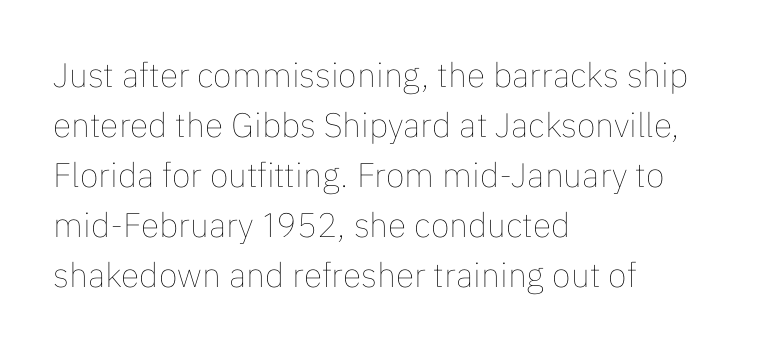
The image shows 34 px thin type, upright; set left-aligned, normal line spacing (1.47x), normal letter spacing, not underlined; low stroke contrast and a medium x-height.
